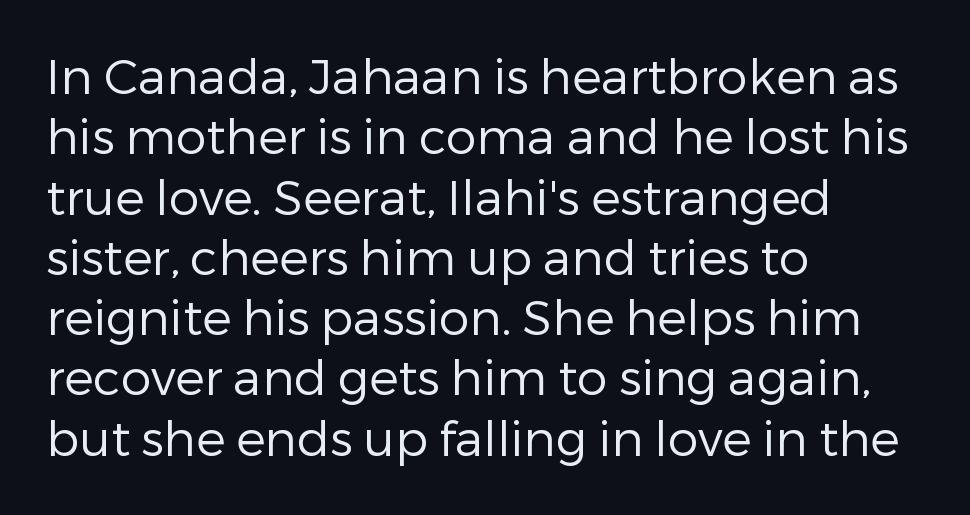
{"serif": "no", "italic": "no", "bold": "no", "weight": "regular", "width": "normal", "stroke_contrast": "low", "x_height": "medium", "monospaced": "no", "underline": "no", "align": "left", "line_spacing_ratio": 1.23, "letter_spacing": "normal", "letter_spacing_em": 0.0, "glyph_px": 49}
